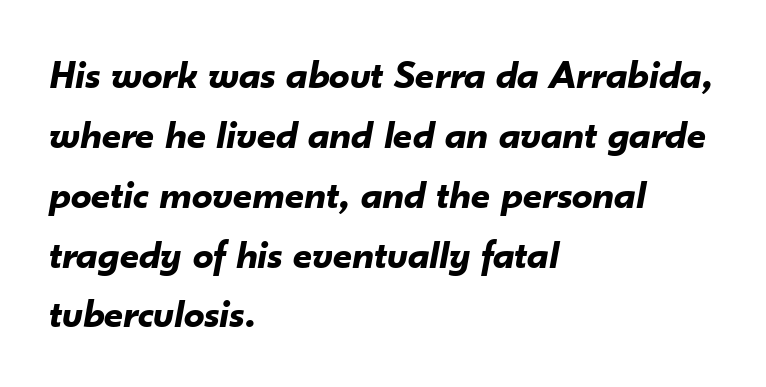
The image shows 41 px bold type, italic (leaning right); set left-aligned, normal line spacing (1.46x), normal letter spacing, not underlined; low stroke contrast and a small x-height.
